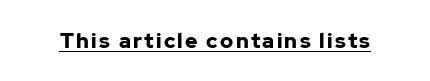
The image shows 21 px bold type, upright; set underlined.
